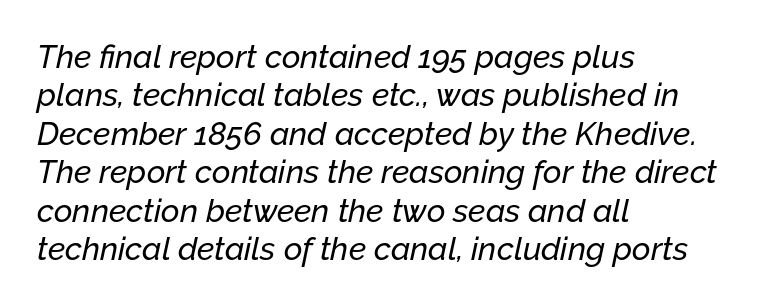
Is the block centered? No — it sits flush against the left margin. Letters rest on an invisible, unmarked baseline. Between one letter and the next there's only the usual sliver of space. Italic? Definitely — the glyphs are oblique. The letters advance in unequal steps, a hallmark of proportional type.
